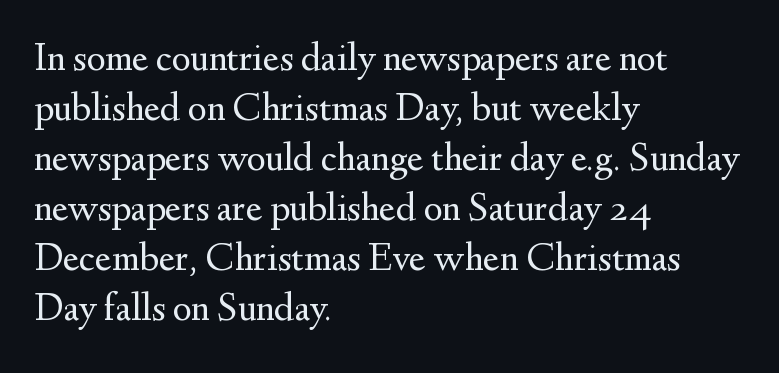
Q: Is the text bold? A: No.
Q: Is the text italic (slanted)? A: No, it is upright.
Q: Is the typeface a serif or a sans-serif typeface? A: Serif.
Q: Is the text underlined? A: No.
Q: How is the paragraph aligned? A: Left-aligned.
Q: Is the spacing between letters normal or unusually wide? A: Normal.
Q: Is the spacing between lines tight, normal or loose? A: Normal.
Q: Width (condensed, normal, or wide)? A: Normal.
Q: Stroke contrast? A: Medium.
Q: x-height? A: Small.
Q: Monospaced? A: No.
